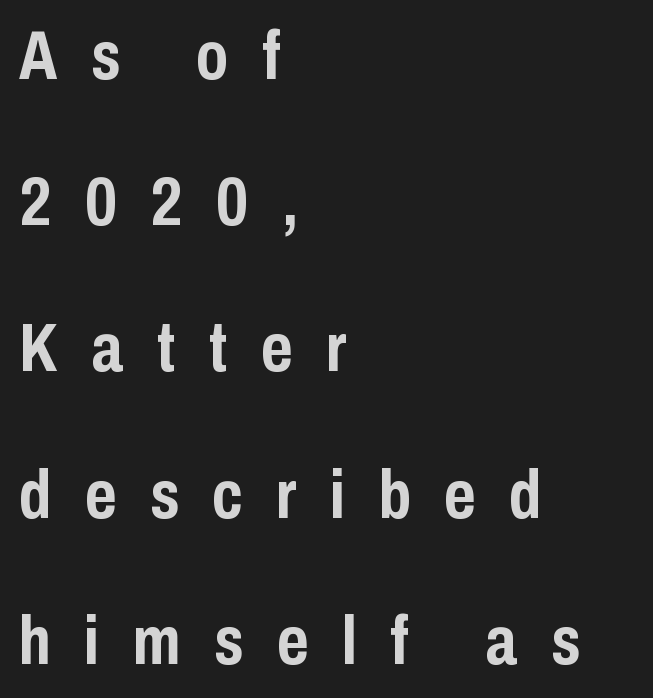
Q: Is the text bold? A: Yes.
Q: Is the text italic (slanted)? A: No, it is upright.
Q: Is the typeface a serif or a sans-serif typeface? A: Sans-serif.
Q: Is the text underlined? A: No.
Q: How is the paragraph aligned? A: Left-aligned.
Q: Is the spacing between letters normal or unusually wide? A: Unusually wide.
Q: Is the spacing between lines tight, normal or loose? A: Loose.
Q: Width (condensed, normal, or wide)? A: Condensed.
Q: Stroke contrast? A: Low.
Q: x-height? A: Medium.
Q: Monospaced? A: No.
